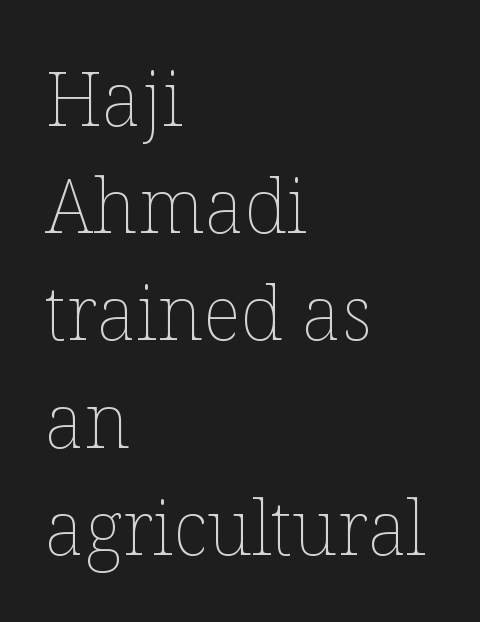
Q: Is the text bold? A: No.
Q: Is the text italic (slanted)? A: No, it is upright.
Q: Is the text underlined? A: No.
Q: How is the paragraph aligned? A: Left-aligned.
Q: Is the spacing between letters normal or unusually wide? A: Normal.
Q: Is the spacing between lines tight, normal or loose? A: Normal.
Q: Width (condensed, normal, or wide)? A: Normal.
Q: Stroke contrast? A: Low.
Q: x-height? A: Medium.
Q: Monospaced? A: No.
